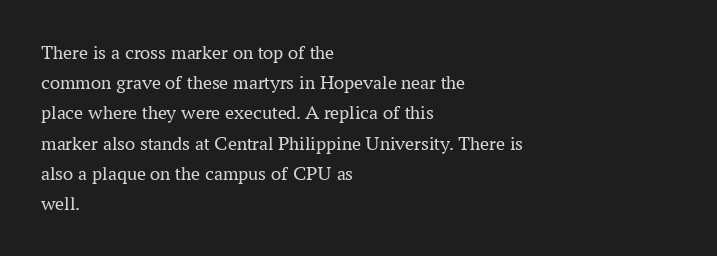
{"italic": "no", "bold": "no", "underline": "no", "align": "left", "line_spacing": "normal", "line_spacing_ratio": 1.51, "letter_spacing": "normal", "letter_spacing_em": 0.0, "glyph_px": 20}
